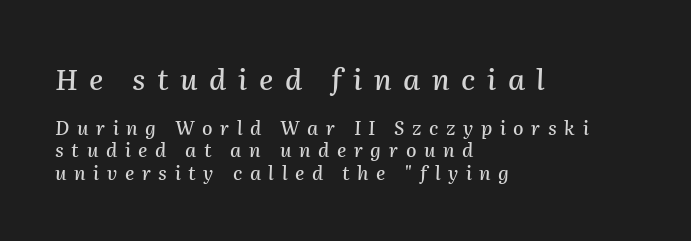
The image shows 29 px text type, italic (leaning right); set left-aligned, line spacing 1.17x, unusually wide letter spacing (+0.4 em), not underlined; the first (top) block is 1.53x larger; medium stroke contrast and a medium x-height.
